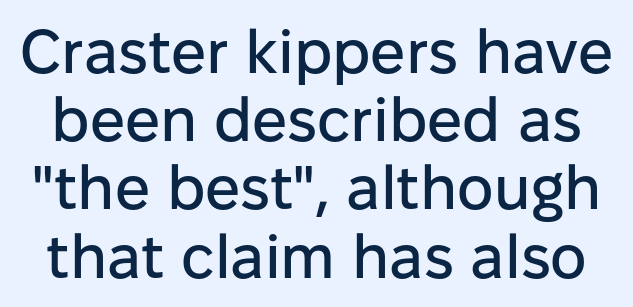
The image shows 62 px sans-serif type, upright; set tight line spacing (1.1x), normal letter spacing, not underlined; low stroke contrast and a medium x-height.
